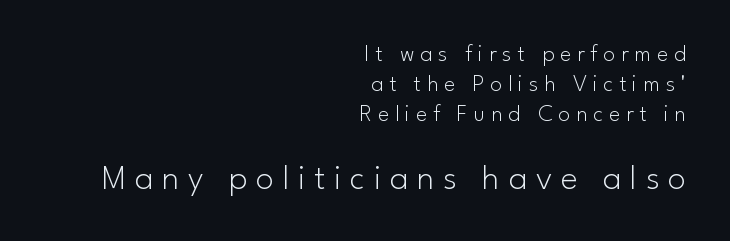
The image shows 36 px light sans-serif type, upright; set right-aligned, normal line spacing (1.25x), unusually wide letter spacing (+0.24 em), not underlined; the second (bottom) block is 1.5x larger; low stroke contrast and a small x-height.
